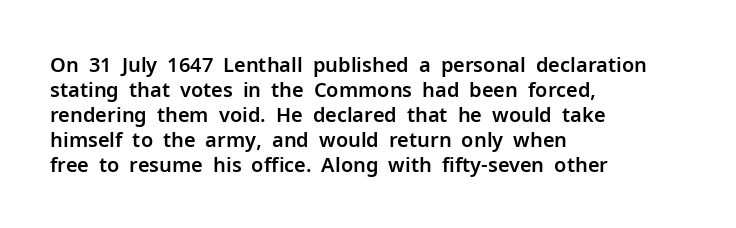
The space between consecutive lines is moderate. The area under the type is left untouched. The letters sit at their default tracking, neither squeezed nor spread. If you drew a line through each stem, it would be perfectly vertical. This rendering uses left alignment, leaving the right contour irregular.
